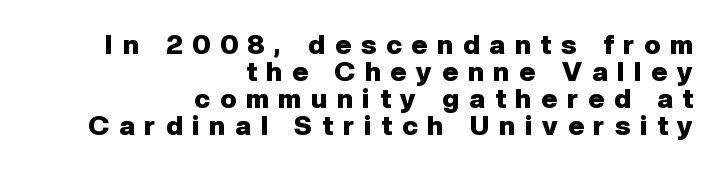
The image shows 27 px bold type, upright; set right-aligned, tight line spacing (1.0x), unusually wide letter spacing (+0.37 em), not underlined.
